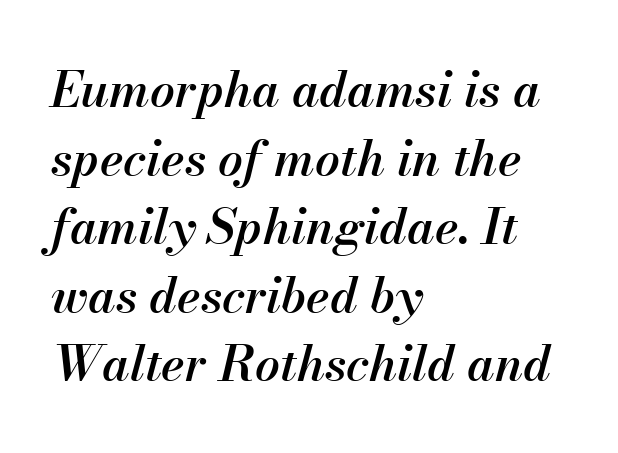
Is there much room between lines? A standard amount, neither cramped nor airy. Varying glyph widths throughout — classic text-font behaviour. Teacher's note: observe the even left margin — that is flush-left alignment. It's the slanting kind of type. Check the space under the baseline: it is left empty. The typesetting leans somewhat heavy: a semibold.
